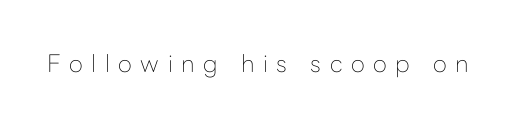
{"italic": "no", "bold": "no", "underline": "no", "letter_spacing": "wide", "letter_spacing_em": 0.36, "glyph_px": 24}
